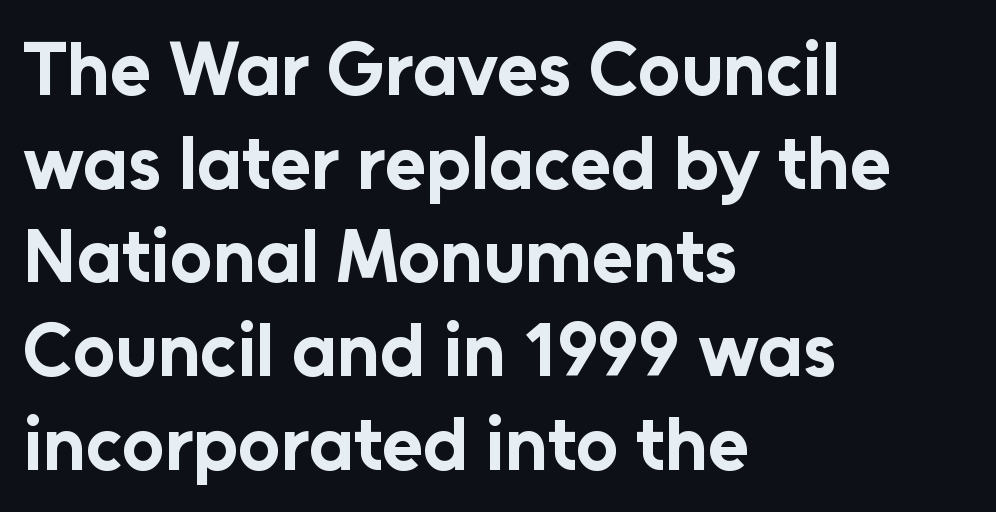
In terms of letterspacing, this is plain default setting. The space directly below the letters is spotless. Rows of type keep a routine distance in the vertical direction. The face used here is proportionally spaced, like ordinary book or web type. Serif or sans? Sans — the stroke terminals are bare.
